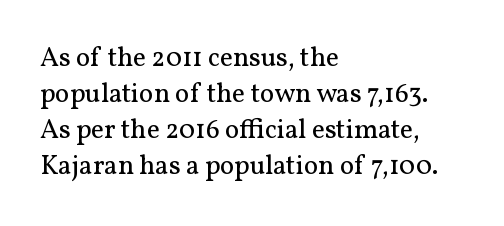
{"italic": "no", "bold": "no", "underline": "no", "align": "left", "line_spacing": "normal", "line_spacing_ratio": 1.33, "letter_spacing": "normal", "letter_spacing_em": 0.0, "glyph_px": 27}
